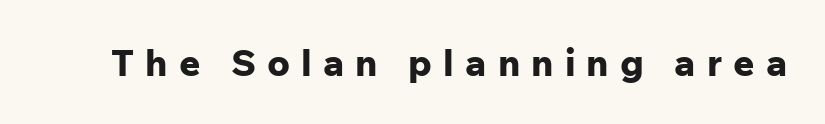
Vertical strokes here are truly vertical. The passage shown is typed in a proportional face where columns would drift. The tracking jumps out immediately: characters are airy and widely separated. Descender tails drop into unmarked territory. You can tell from the bare stems that sans-serif type was used.
